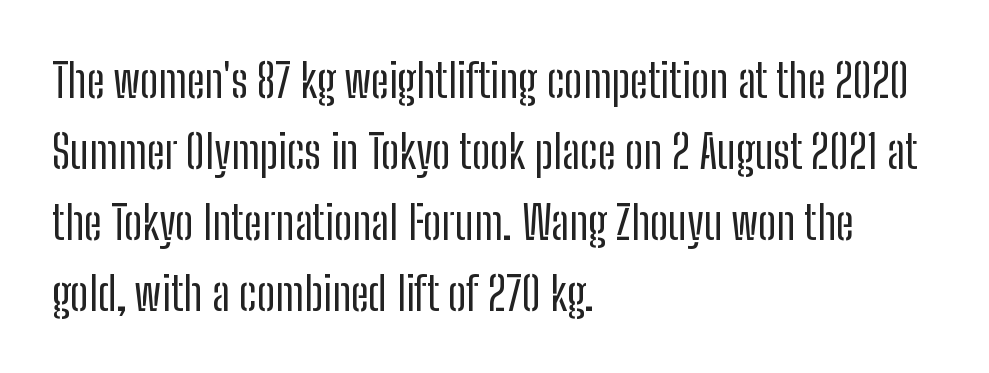
Q: Is the text bold? A: No.
Q: Is the text italic (slanted)? A: No, it is upright.
Q: Is the typeface a serif or a sans-serif typeface? A: Sans-serif.
Q: Is the text underlined? A: No.
Q: How is the paragraph aligned? A: Left-aligned.
Q: Is the spacing between letters normal or unusually wide? A: Normal.
Q: Is the spacing between lines tight, normal or loose? A: Normal.
Q: Width (condensed, normal, or wide)? A: Condensed.
Q: Stroke contrast? A: Low.
Q: x-height? A: Medium.
Q: Monospaced? A: No.
